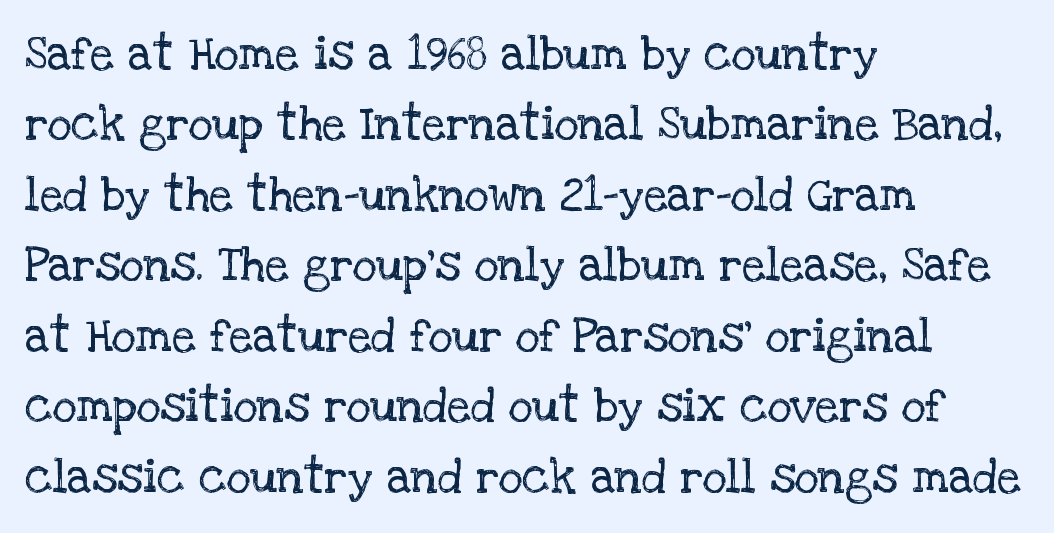
{"serif": "yes", "italic": "no", "bold": "no", "weight": "regular", "width": "normal", "stroke_contrast": "low", "x_height": "large", "monospaced": "no", "underline": "no", "align": "left", "line_spacing": "normal", "line_spacing_ratio": 1.5, "letter_spacing": "normal", "letter_spacing_em": 0.0, "glyph_px": 47}
